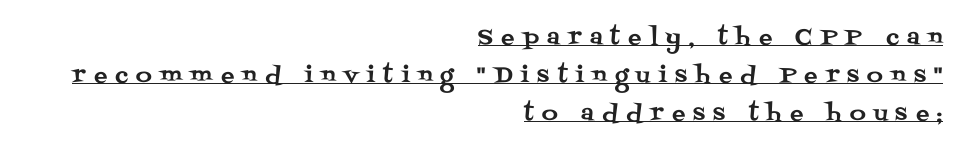
The image shows 22 px text type, upright; set right-aligned, line spacing 1.73x, unusually wide letter spacing (+0.38 em), underlined.
